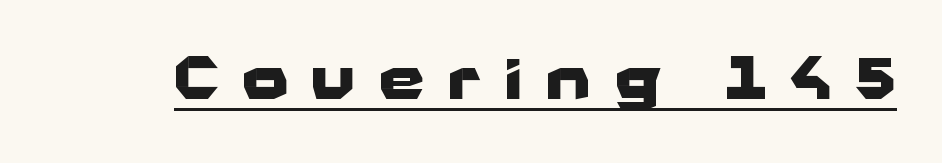
What stands out about the letter spacing? Its width — letters are far apart. No feet cap the strokes, marking this as sans-serif type. The type sits square on the baseline with zero lean. Heavy-handed strokes throughout: this text is bold. Students, observe the line beneath the letters — that is underlining. You could not count columns in this text — the font is proportionally spaced.
